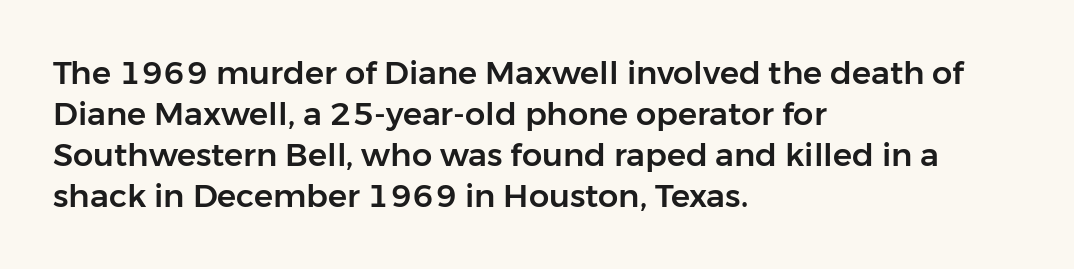
{"serif": "no", "italic": "no", "width": "normal", "stroke_contrast": "low", "x_height": "medium", "monospaced": "no", "underline": "no", "align": "left", "line_spacing": "normal", "line_spacing_ratio": 1.28, "letter_spacing": "normal", "letter_spacing_em": 0.0, "glyph_px": 32}
